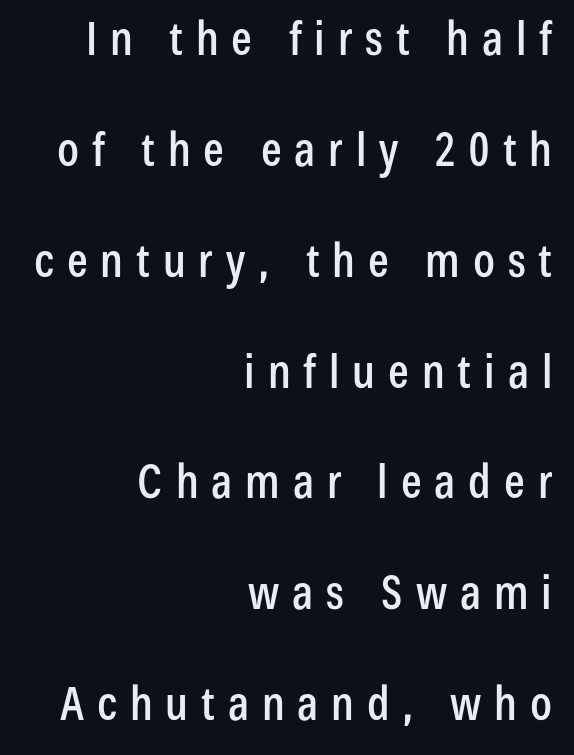
In CSS terms this would be text-align: right. The typeface chosen for these lines omits serifs. Spacing between characters has been opened up far beyond the box default. The zone under the glyphs is completely vacant.
